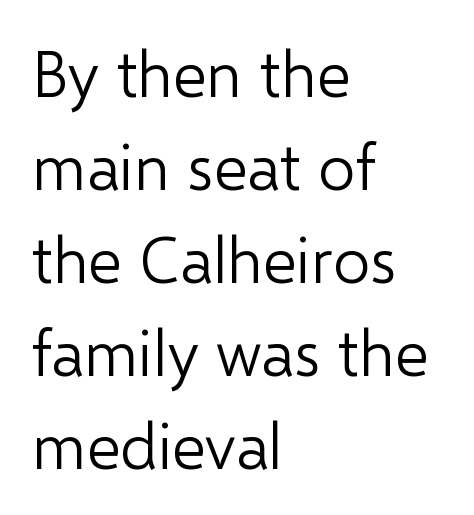
The lettering stays uniformly vertical, giving the passage a roman look. To sum up the face: it is a sans, with no serifs. The letters sit at their default tracking, neither squeezed nor spread. On a weight scale, this lands at 450 or below.
